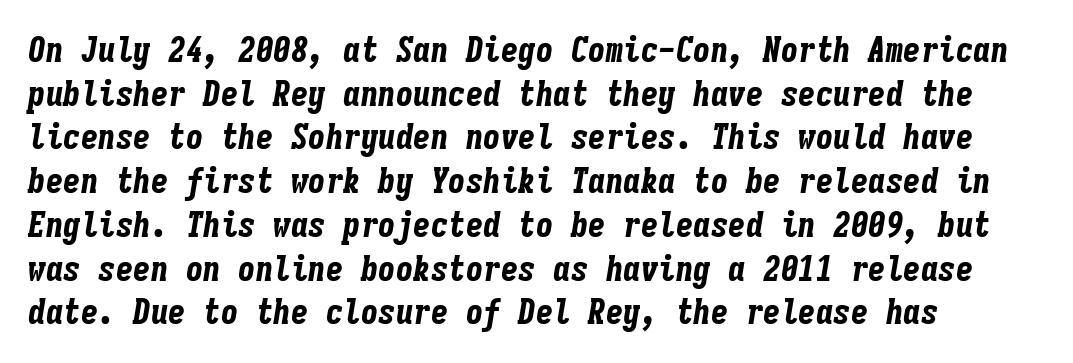
Is the type bold? Yes — the strokes are clearly thick and heavy. Style check: oblique. Vertical spacing — default. Letters rest on an invisible, unmarked baseline. Students, note that the glyphs here touch the page at normal intervals. Fixed-width glyphs throughout — classic coding-font behaviour.
